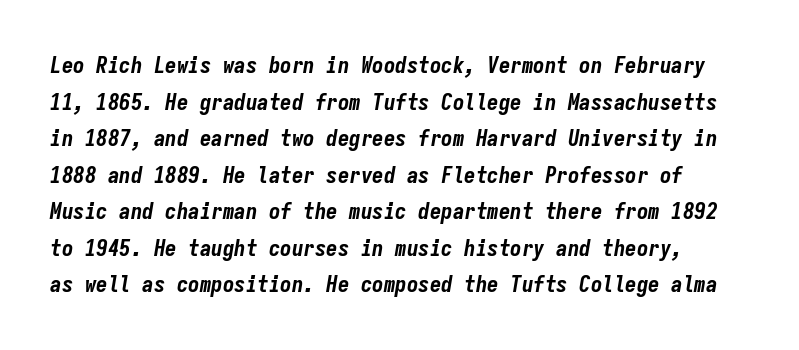
The specimen reads as italic at a glance. Horizontal bands of white between lines are of average thickness. Does extra space separate the letters? No, they use regular spacing. The glyphs are unaccompanied by any horizontal stroke below them. Weight: bold.
